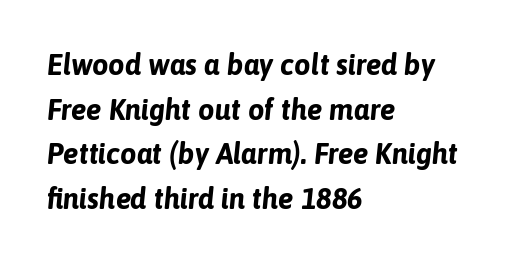
No extra tracking has been applied to these lines. Every letter is thick-stroked: bold, no question. The axis of the letterforms is tilted away from vertical. The space beneath each line is pristine and unruled.
